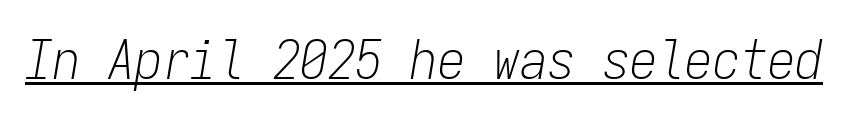
The image shows 55 px light, condensed type, italic (leaning right), monospaced; set normal letter spacing, underlined; low stroke contrast and a medium x-height.
